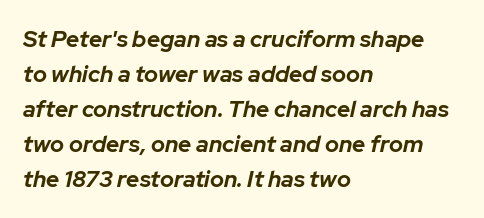
The image shows 23 px bold type, italic (leaning right); set left-aligned, normal line spacing (1.52x), normal letter spacing, not underlined.
